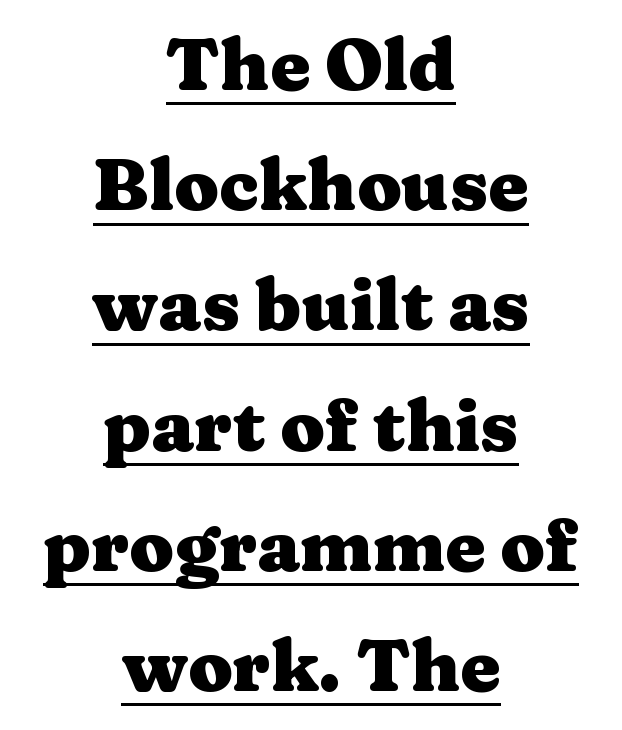
The image shows 72 px heavy, wide serif type, upright; set centered, normal line spacing (1.67x), normal letter spacing, underlined; medium stroke contrast and a medium x-height.
